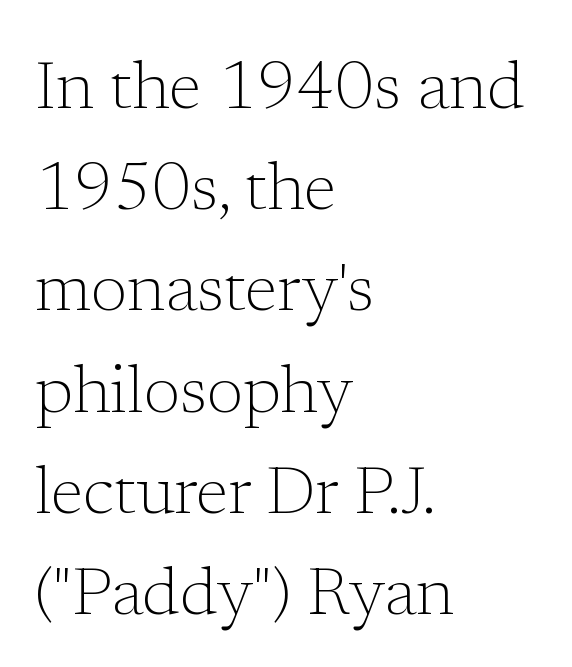
Q: Is the text bold? A: No.
Q: Is the text italic (slanted)? A: No, it is upright.
Q: Is the typeface a serif or a sans-serif typeface? A: Serif.
Q: Is the text underlined? A: No.
Q: How is the paragraph aligned? A: Left-aligned.
Q: Is the spacing between letters normal or unusually wide? A: Normal.
Q: Is the spacing between lines tight, normal or loose? A: Normal.
Q: Width (condensed, normal, or wide)? A: Normal.
Q: Stroke contrast? A: Low.
Q: x-height? A: Medium.
Q: Monospaced? A: No.
